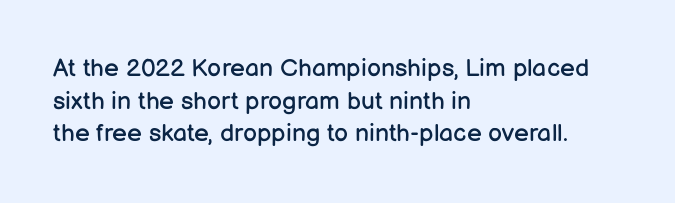
The image shows 25 px text type, upright; set left-aligned, normal line spacing (1.31x), normal letter spacing, not underlined.
